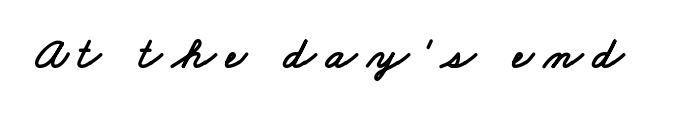
{"serif": "no", "width": "wide", "stroke_contrast": "low", "x_height": "small", "monospaced": "no", "underline": "no", "letter_spacing": "wide", "letter_spacing_em": 0.22, "glyph_px": 45}
